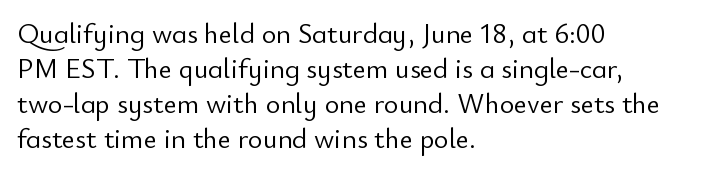
Q: Is the text bold? A: No.
Q: Is the text italic (slanted)? A: No, it is upright.
Q: Is the typeface a serif or a sans-serif typeface? A: Sans-serif.
Q: Is the text underlined? A: No.
Q: How is the paragraph aligned? A: Left-aligned.
Q: Is the spacing between letters normal or unusually wide? A: Normal.
Q: Is the spacing between lines tight, normal or loose? A: Normal.
Q: Width (condensed, normal, or wide)? A: Normal.
Q: Stroke contrast? A: Low.
Q: x-height? A: Small.
Q: Monospaced? A: No.
